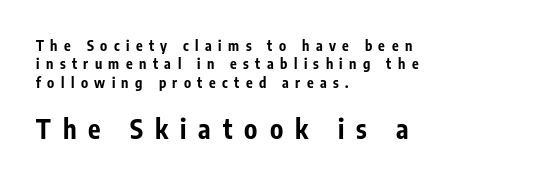
The image shows 26 px bold type, upright; set left-aligned, normal line spacing (1.32x), unusually wide letter spacing (+0.46 em), not underlined; the second (bottom) block is 1.86x larger.
